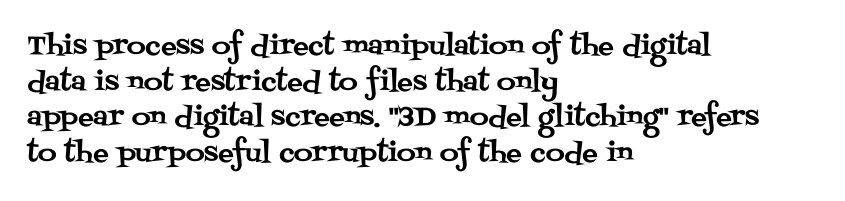
Q: Is the text italic (slanted)? A: No, it is upright.
Q: Is the text underlined? A: No.
Q: How is the paragraph aligned? A: Left-aligned.
Q: Is the spacing between letters normal or unusually wide? A: Normal.
Q: Is the spacing between lines tight, normal or loose? A: Normal.
